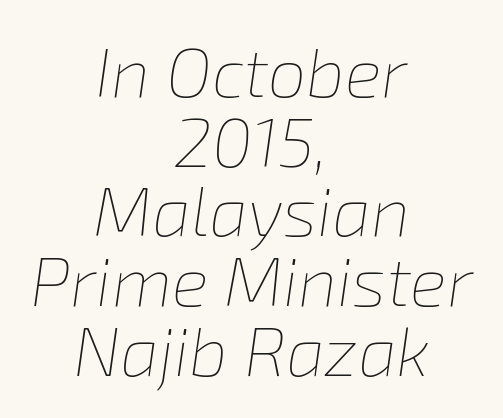
In CSS terms this would be text-align: center. The rendering applies a slant to the glyphs. What's the leading like? Squeezed, with rows nearly overlapping. Spacing verdict: proportional, widths tailored to each character.
